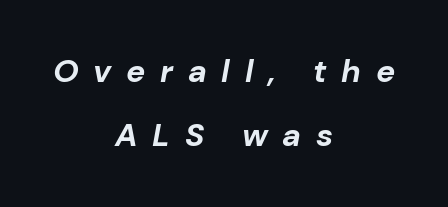
The image shows 32 px bold type, italic (leaning right); set centered, loose line spacing (2.01x), unusually wide letter spacing (+0.46 em), not underlined; low stroke contrast and a medium x-height.
